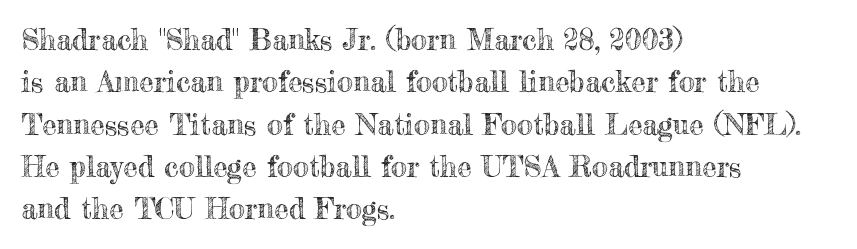
{"italic": "no", "width": "normal", "x_height": "small", "monospaced": "no", "underline": "no", "align": "left", "line_spacing": "normal", "line_spacing_ratio": 1.46, "letter_spacing": "normal", "letter_spacing_em": 0.0, "glyph_px": 29}
